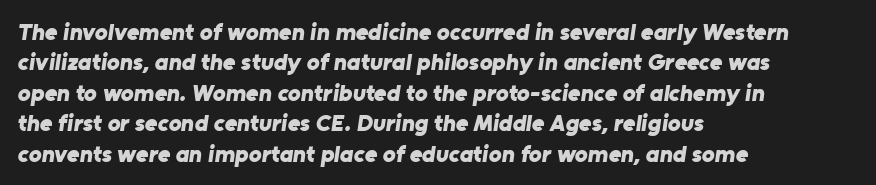
The image shows 24 px bold type; set left-aligned, normal line spacing (1.27x), normal letter spacing, not underlined.
